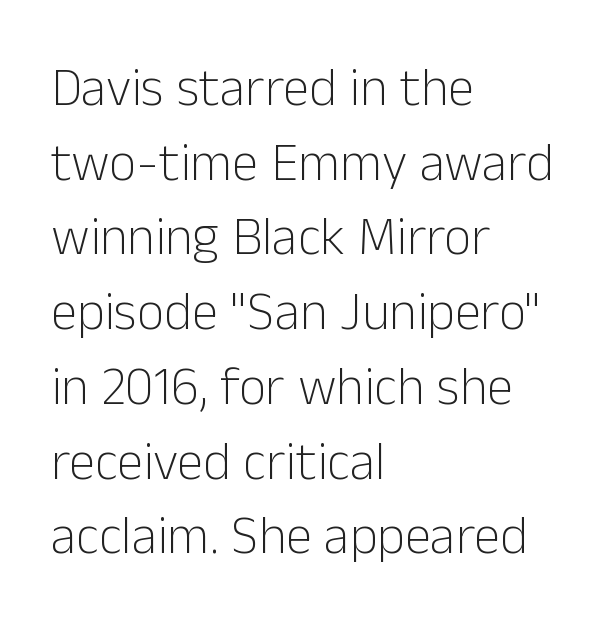
Q: Is the text bold? A: No.
Q: Is the text italic (slanted)? A: No, it is upright.
Q: Is the typeface a serif or a sans-serif typeface? A: Sans-serif.
Q: Is the text underlined? A: No.
Q: How is the paragraph aligned? A: Left-aligned.
Q: Is the spacing between letters normal or unusually wide? A: Normal.
Q: Is the spacing between lines tight, normal or loose? A: Normal.
Q: Width (condensed, normal, or wide)? A: Normal.
Q: Stroke contrast? A: Low.
Q: x-height? A: Medium.
Q: Monospaced? A: No.
